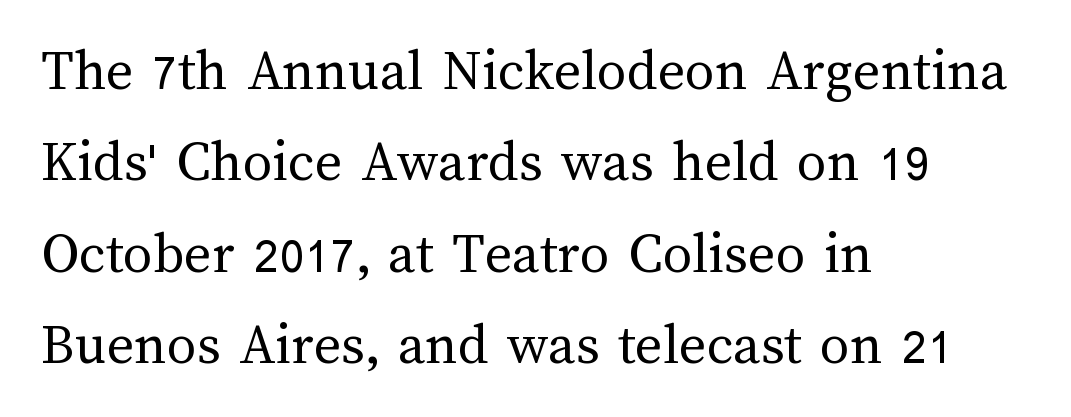
Q: Is the text bold? A: No.
Q: Is the text italic (slanted)? A: No, it is upright.
Q: Is the text underlined? A: No.
Q: How is the paragraph aligned? A: Left-aligned.
Q: Is the spacing between letters normal or unusually wide? A: Normal.
Q: Is the spacing between lines tight, normal or loose? A: Normal.
Q: Width (condensed, normal, or wide)? A: Normal.
Q: Stroke contrast? A: Medium.
Q: x-height? A: Medium.
Q: Monospaced? A: No.
